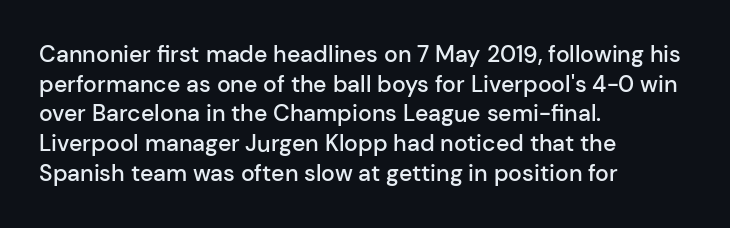
{"italic": "no", "bold": "semi", "underline": "no", "align": "left", "line_spacing": "normal", "line_spacing_ratio": 1.29, "letter_spacing": "normal", "letter_spacing_em": 0.0, "glyph_px": 23}
